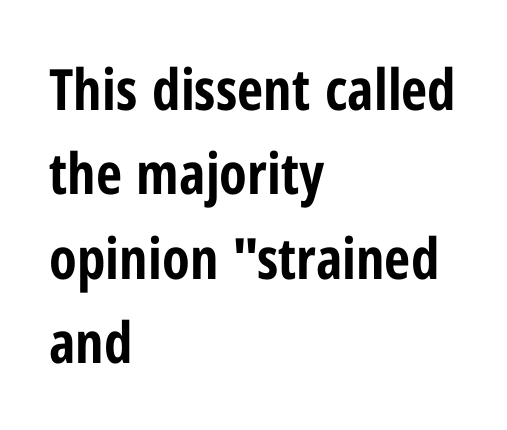
{"serif": "no", "italic": "no", "bold": "yes", "weight": "bold", "width": "condensed", "stroke_contrast": "low", "x_height": "medium", "monospaced": "no", "underline": "no", "align": "left", "line_spacing": "normal", "line_spacing_ratio": 1.48, "letter_spacing": "normal", "letter_spacing_em": 0.0, "glyph_px": 57}
